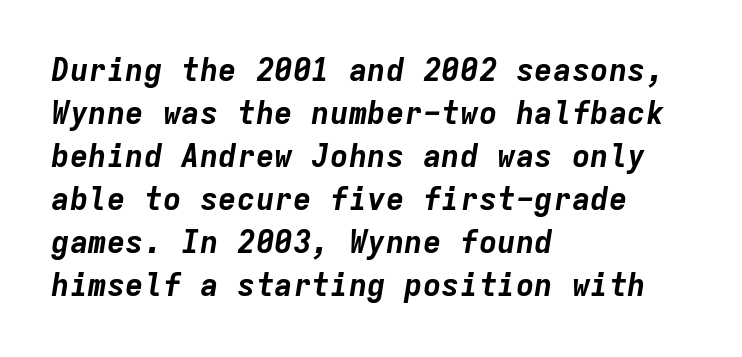
A full-strength bold gives these letters their thick strokes. Students, observe: this is what conventionally led text looks like. A typesetter would call this zero additional tracking. This sample has the even, mechanical cadence of fixed-width lettering. The glyphs look as if they've been sheared to an angle.
